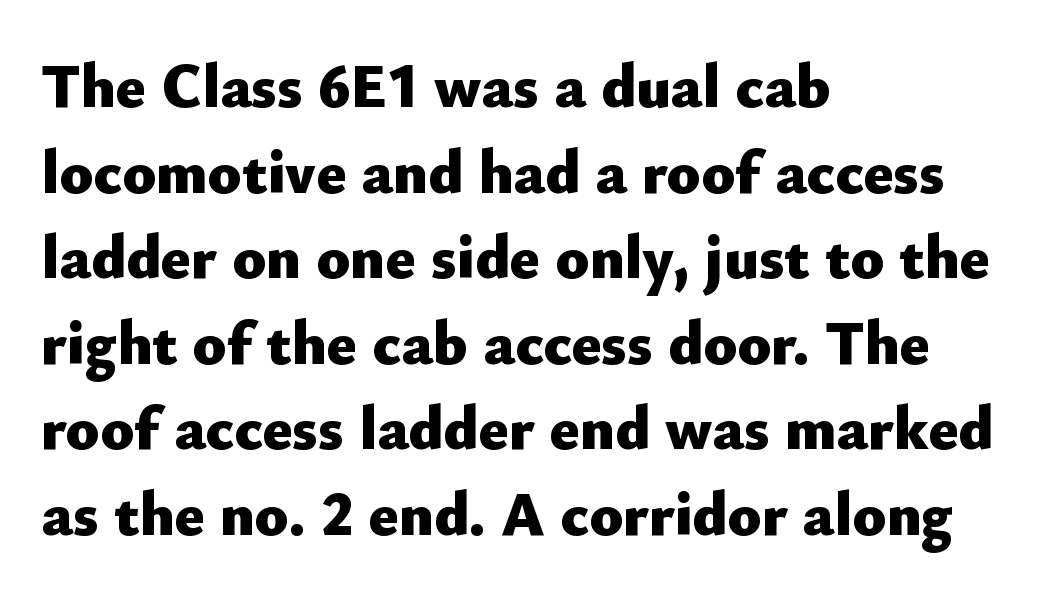
The image shows 62 px heavy sans-serif type, upright; set left-aligned, normal line spacing (1.38x), normal letter spacing, not underlined; low stroke contrast and a small x-height.
